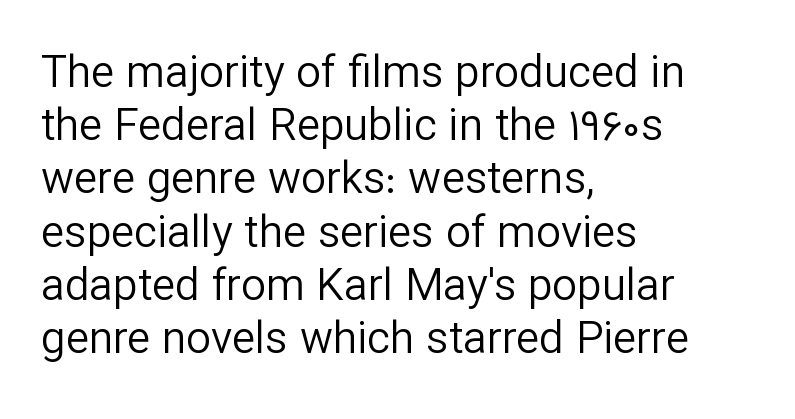
Varying glyph widths throughout — classic text-font behaviour. The typesetting does not lean heavy: it is not bold. To sum up the face: it is a sans, with no serifs. Style check: upright. This rendering features lettering with no underline.
